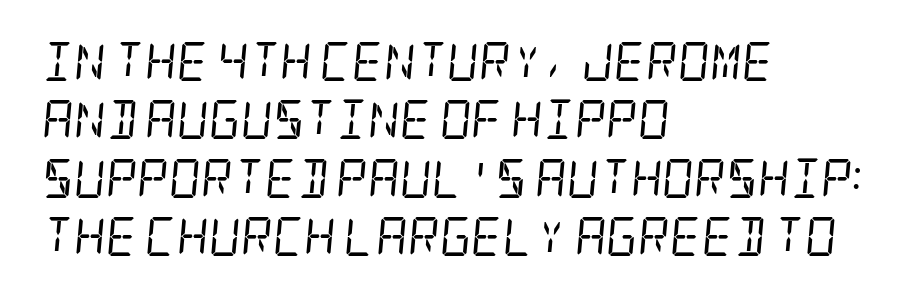
The characters are drawn with everyday or finer stroke widths. What's the leading like? Ordinary, nothing unusual. Compared with a centered layout, this one pins lines to the left instead. It's the slanting kind of type.
